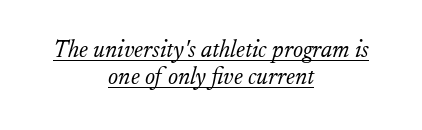
Honestly, the letter spacing is just normal — you wouldn't notice it. Compared with typical paragraphs, the rows here are closer together. Both edges are ragged and mirror each other, which tells us the setting is centered. You can tell it's italic because the verticals aren't actually vertical. Ink coverage per letter is moderate at most. Quick note: underline on.
